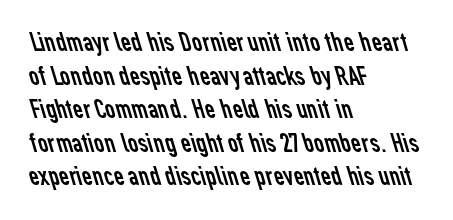
The image shows 28 px regular-weight sans-serif type; set left-aligned, line spacing 1.2x, normal letter spacing, not underlined; low stroke contrast and a medium x-height.
